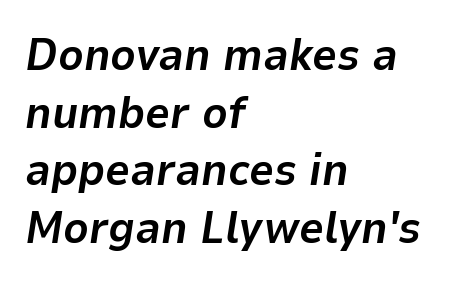
{"italic": "yes", "lean": "right", "slant_degrees": 9, "bold": "yes", "weight": "bold", "width": "normal", "stroke_contrast": "low", "x_height": "medium", "monospaced": "no", "underline": "no", "align": "left", "line_spacing": "normal", "line_spacing_ratio": 1.31, "letter_spacing": "normal", "letter_spacing_em": 0.0, "glyph_px": 44}
